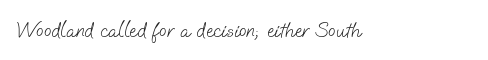
The image shows 22 px text type; set normal letter spacing, not underlined.
